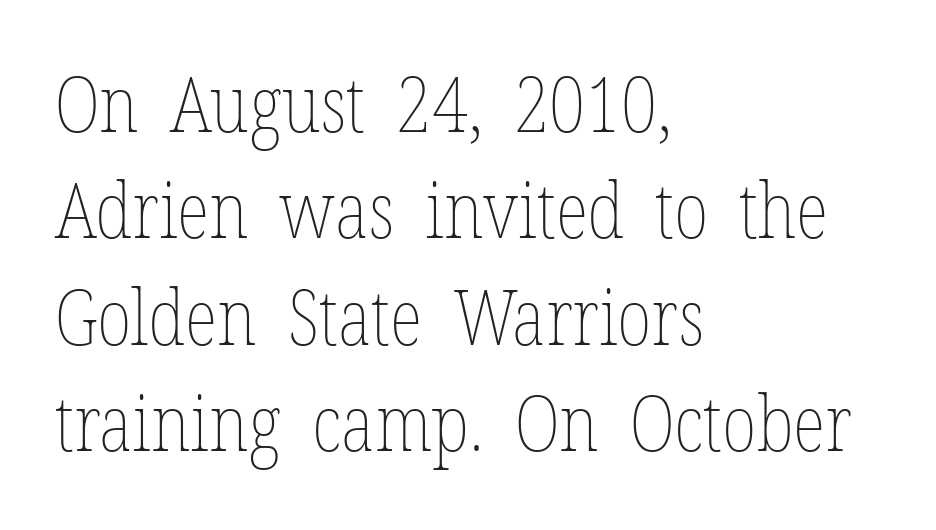
{"italic": "no", "bold": "no", "weight": "thin", "width": "condensed", "stroke_contrast": "low", "x_height": "medium", "monospaced": "no", "underline": "no", "align": "left", "line_spacing": "normal", "line_spacing_ratio": 1.38, "letter_spacing": "normal", "letter_spacing_em": 0.0, "glyph_px": 77}
